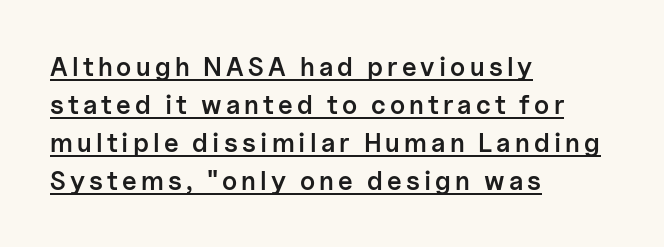
The image shows 26 px text type, upright; set left-aligned, normal line spacing (1.46x), underlined.
